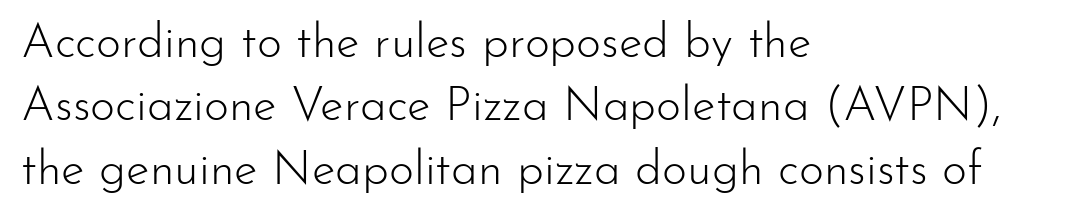
Q: Is the text bold? A: No.
Q: Is the text italic (slanted)? A: No, it is upright.
Q: Is the typeface a serif or a sans-serif typeface? A: Sans-serif.
Q: Is the text underlined? A: No.
Q: How is the paragraph aligned? A: Left-aligned.
Q: Is the spacing between letters normal or unusually wide? A: Normal.
Q: Is the spacing between lines tight, normal or loose? A: Normal.
Q: Width (condensed, normal, or wide)? A: Normal.
Q: Stroke contrast? A: Low.
Q: x-height? A: Small.
Q: Monospaced? A: No.
